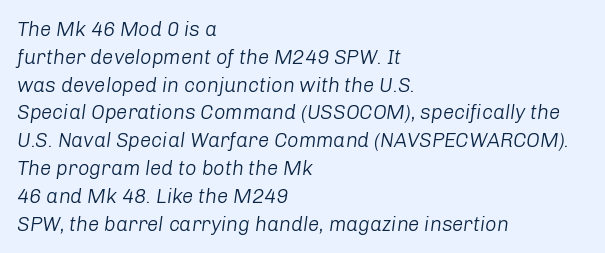
The image shows 20 px text type, italic (leaning right); set left-aligned, normal line spacing (1.39x), normal letter spacing, not underlined.
